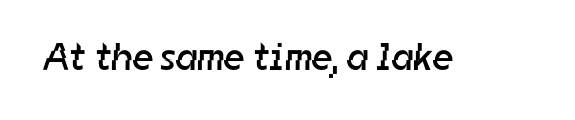
Q: Is the text bold? A: No.
Q: Is the typeface a serif or a sans-serif typeface? A: Sans-serif.
Q: Is the text underlined? A: No.
Q: Is the spacing between letters normal or unusually wide? A: Normal.
Q: Width (condensed, normal, or wide)? A: Normal.
Q: Stroke contrast? A: Low.
Q: x-height? A: Medium.
Q: Monospaced? A: No.
